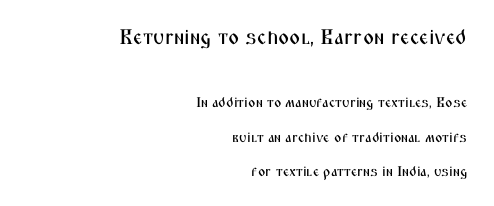
The image shows 21 px text type, upright; set right-aligned, loose line spacing (2.45x), normal letter spacing, not underlined; the first (top) block is 1.5x larger.
